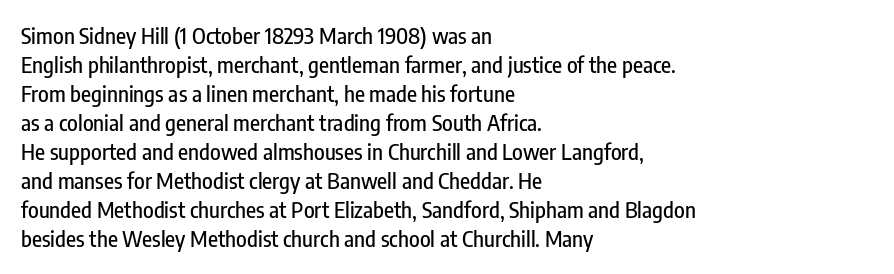
It's the straight-up-and-down kind of type. The horizontal fit of the characters is conventional and even. These lines are set flush left with a ragged right edge. Glance below the letters and you will spot only blank space.
